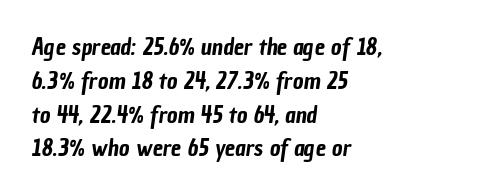
These lines are set flush left with a ragged right edge. The baseline area is clear. If you measured baseline to baseline, you'd find a middling distance. Observe the ordinary spacing: letters are neighbours, not strangers.
